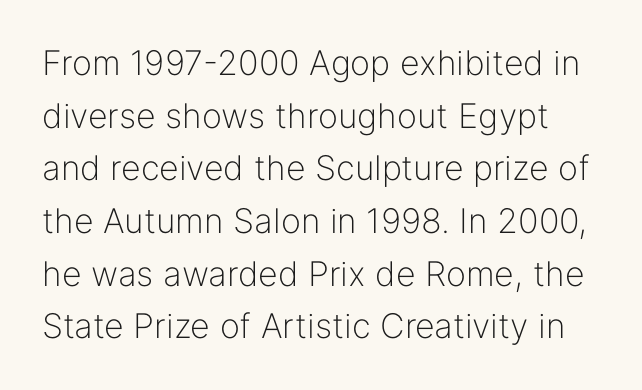
Q: Is the text bold? A: No.
Q: Is the text italic (slanted)? A: No, it is upright.
Q: Is the typeface a serif or a sans-serif typeface? A: Sans-serif.
Q: Is the text underlined? A: No.
Q: Is the spacing between letters normal or unusually wide? A: Normal.
Q: Is the spacing between lines tight, normal or loose? A: Normal.
Q: Width (condensed, normal, or wide)? A: Normal.
Q: Stroke contrast? A: Low.
Q: x-height? A: Medium.
Q: Monospaced? A: No.
